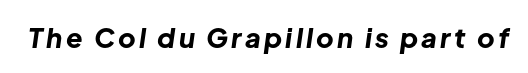
You can tell it's italic because the verticals aren't actually vertical. Weight check: bold — yes, fully. Decoration check: the copy has no underline.
